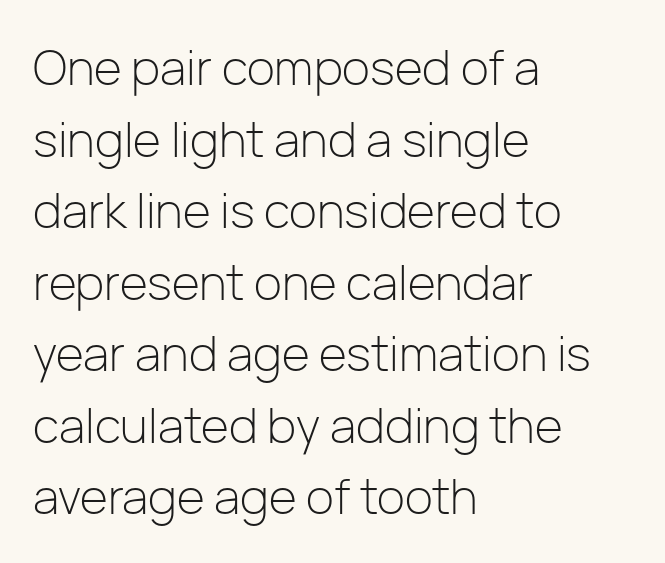
Check the space under the baseline: it is left empty. Think standard paragraph weight, or any step lighter than that. Regarding serifs, this sample does without them. No extra tracking has been applied to these lines. A roman cut, with each character standing at attention. Is this a fixed-width face? No — the glyphs have proportional, varying widths.
